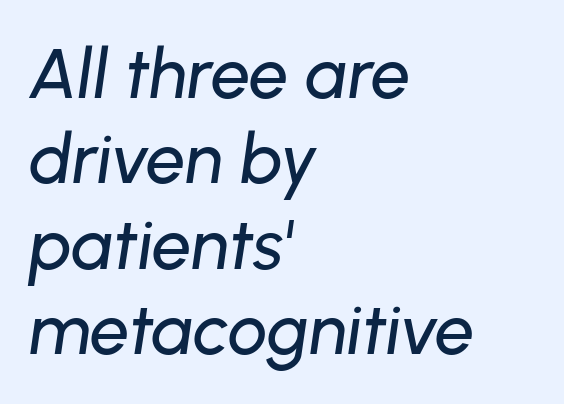
The image shows 70 px text type, italic (leaning right); set left-aligned, line spacing 1.22x, normal letter spacing, not underlined; low stroke contrast and a medium x-height.
